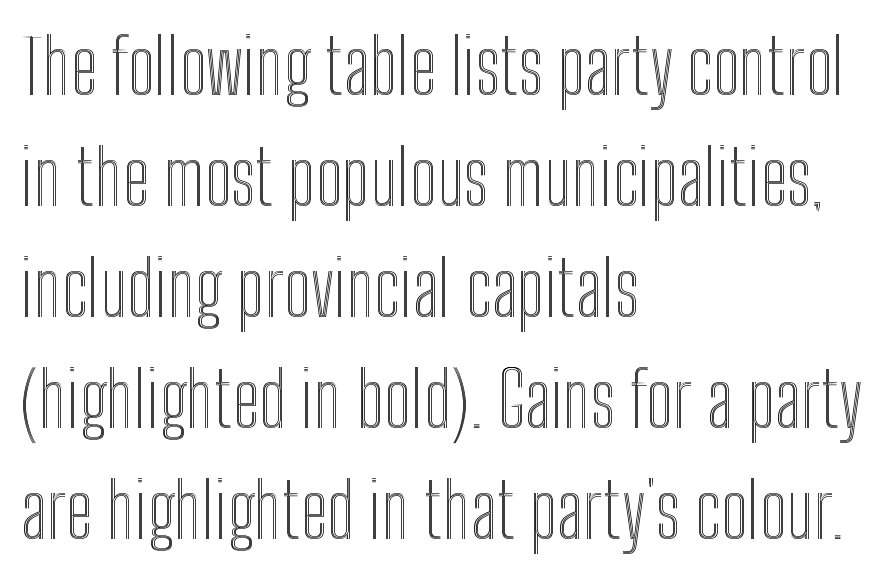
Do the letters lean? They stand straight. One-word summary of the alignment: left. Looks like regular typesetting: each glyph gets only the width it needs. This rendering features lettering with no underline. Each new line begins a customary step beneath the previous one.
